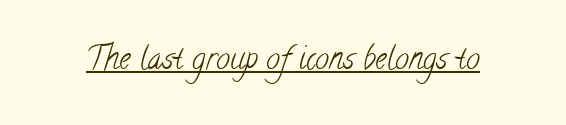
Q: Is the text bold? A: No.
Q: Is the typeface a serif or a sans-serif typeface? A: Serif.
Q: Is the text underlined? A: Yes.
Q: Is the spacing between letters normal or unusually wide? A: Normal.
Q: Width (condensed, normal, or wide)? A: Condensed.
Q: Stroke contrast? A: Low.
Q: x-height? A: Small.
Q: Monospaced? A: No.
